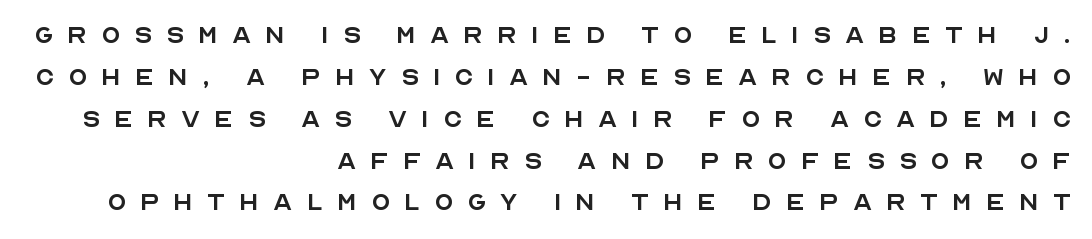
{"serif": "no", "italic": "no", "bold": "no", "weight": "regular", "width": "normal", "x_height": "large", "monospaced": "no", "underline": "no", "align": "right", "line_spacing": "normal", "line_spacing_ratio": 1.35, "letter_spacing": "wide", "letter_spacing_em": 0.45, "glyph_px": 31}
